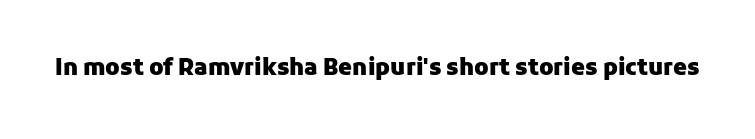
The image shows 22 px bold type, upright; set normal letter spacing, not underlined.
